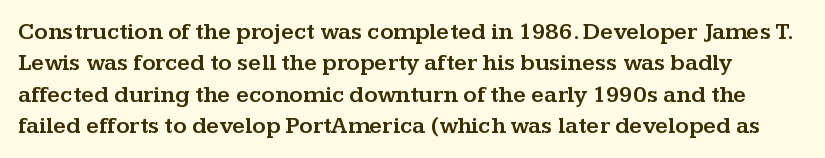
The image shows 23 px text type, upright; set normal line spacing (1.36x), normal letter spacing, not underlined.
